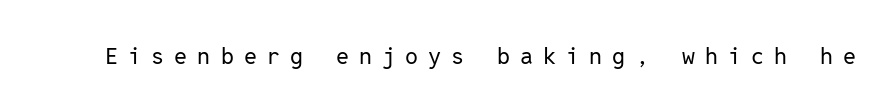
Q: Is the text bold? A: No.
Q: Is the text italic (slanted)? A: No, it is upright.
Q: Is the text underlined? A: No.
Q: Is the spacing between letters normal or unusually wide? A: Unusually wide.
